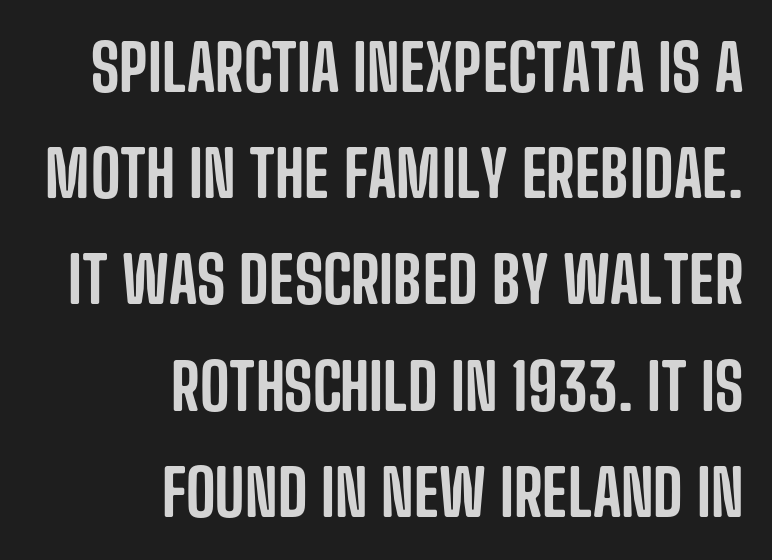
Q: Is the text italic (slanted)? A: No, it is upright.
Q: Is the typeface a serif or a sans-serif typeface? A: Sans-serif.
Q: Is the text underlined? A: No.
Q: How is the paragraph aligned? A: Right-aligned.
Q: Is the spacing between letters normal or unusually wide? A: Normal.
Q: Is the spacing between lines tight, normal or loose? A: Normal.
Q: Width (condensed, normal, or wide)? A: Condensed.
Q: Stroke contrast? A: Low.
Q: x-height? A: Large.
Q: Monospaced? A: No.
